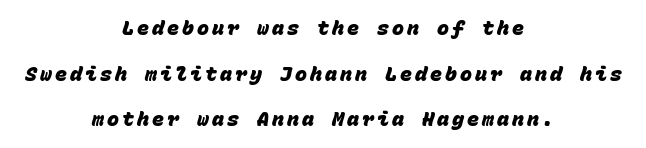
The words here are not underlined. Centered paragraph, ragged on both sides. Typographic density is high because the face is bold. Leading: increased.
